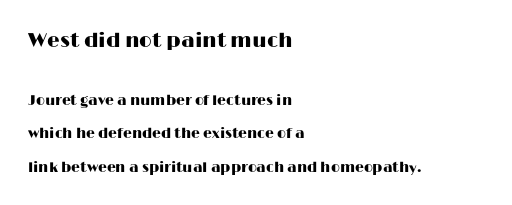
{"italic": "no", "underline": "no", "align": "left", "line_spacing": "loose", "line_spacing_ratio": 2.39, "letter_spacing": "normal", "letter_spacing_em": 0.0, "larger_block": "first", "size_ratio": 1.43, "glyph_px": 20}
